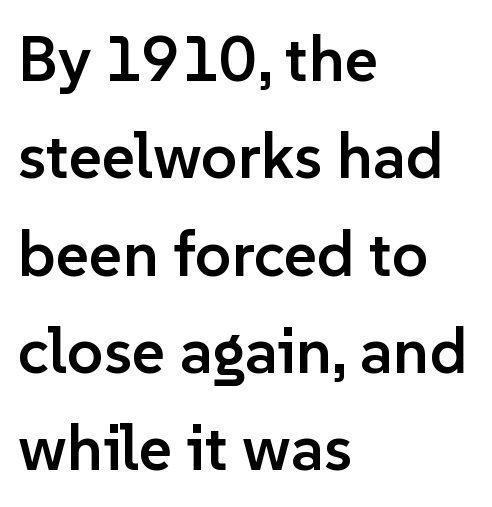
Q: Is the text bold? A: Semi-bold.
Q: Is the text italic (slanted)? A: No, it is upright.
Q: Is the typeface a serif or a sans-serif typeface? A: Sans-serif.
Q: Is the text underlined? A: No.
Q: How is the paragraph aligned? A: Left-aligned.
Q: Is the spacing between letters normal or unusually wide? A: Normal.
Q: Is the spacing between lines tight, normal or loose? A: Normal.
Q: Width (condensed, normal, or wide)? A: Normal.
Q: Stroke contrast? A: Low.
Q: x-height? A: Medium.
Q: Monospaced? A: No.
